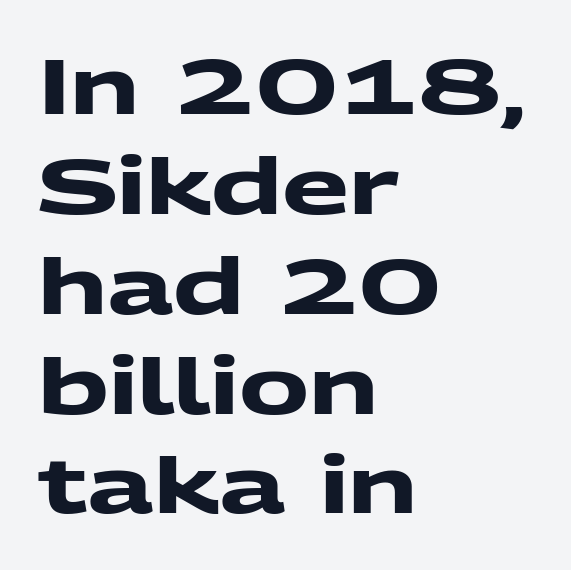
The image shows 78 px heavy, wide sans-serif type; set left-aligned, normal line spacing (1.28x), normal letter spacing, not underlined; medium stroke contrast and a medium x-height.
